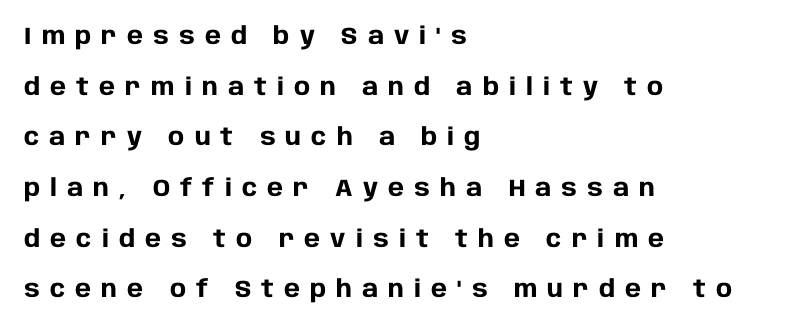
Q: Is the text bold? A: Yes.
Q: Is the text italic (slanted)? A: No, it is upright.
Q: Is the text underlined? A: No.
Q: How is the paragraph aligned? A: Left-aligned.
Q: Is the spacing between letters normal or unusually wide? A: Unusually wide.
Q: Is the spacing between lines tight, normal or loose? A: Loose.
